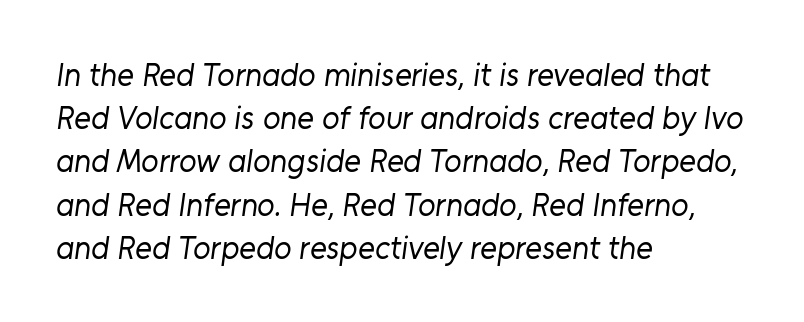
Horizontal alignment here is leftward, the default for most running prose. The area under the type is left untouched. In terms of leading, this rendering sits right in the middle. This is sans-serif lettering, the kind often seen on screens and signage.
